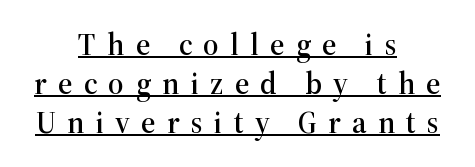
Every character sits straight up, as roman type does. This is underlined copy, the kind a proofreader might mark for attention. What's the leading like? Ordinary, nothing unusual. Where is the straight margin? There isn't one; the lines are centered. Think of a printed novel: that variable character pitch is what you see here.
